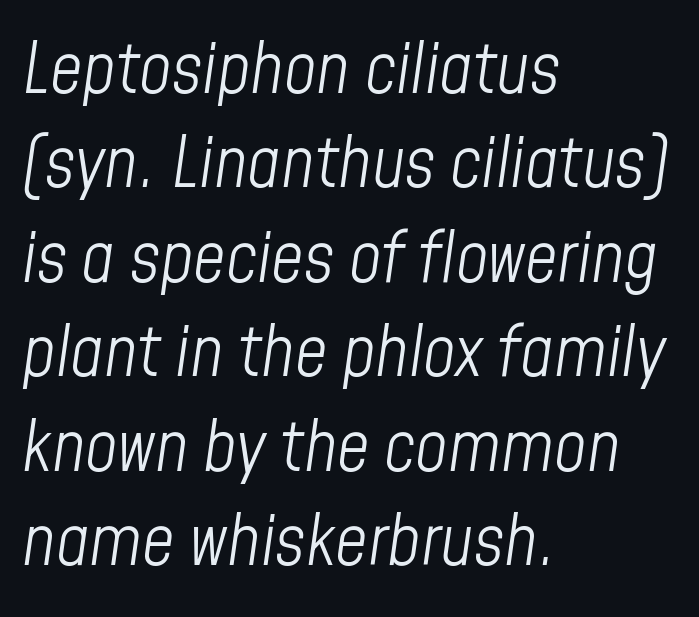
Baseline-to-baseline distance is the conventional proportion of letter height. Italic: yes, the glyphs are oblique. These lines are set flush left with a ragged right edge. The words here are not underlined. The passage shown is typed in a proportional face where columns would drift.
